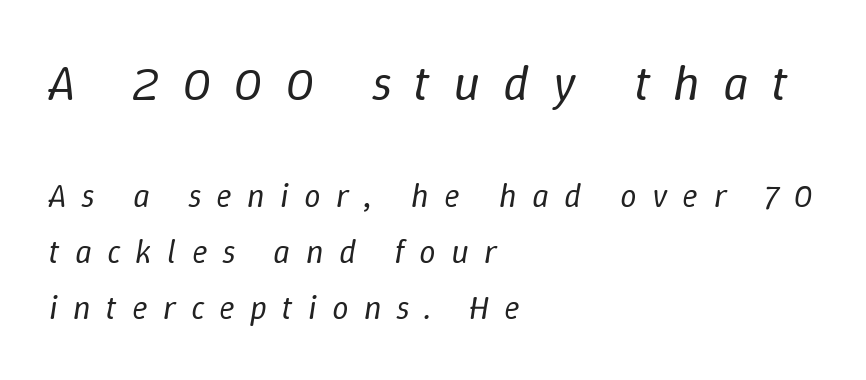
{"italic": "yes", "lean": "right", "slant_degrees": 9, "bold": "no", "weight": "regular", "width": "normal", "stroke_contrast": "low", "x_height": "medium", "monospaced": "no", "underline": "no", "align": "left", "line_spacing": "normal", "line_spacing_ratio": 1.69, "letter_spacing": "wide", "letter_spacing_em": 0.46, "larger_block": "first", "size_ratio": 1.52, "glyph_px": 50}
